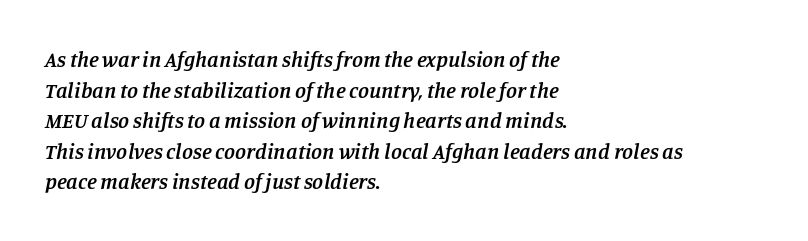
Designer's note — italics engaged. Notice how descenders clear the ascenders below comfortably — that's standard leading. Descender tails drop into unmarked territory. The sample has been set in demibold, a notch under bold.
